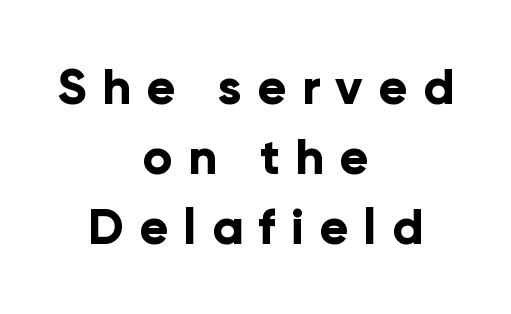
The image shows 49 px bold sans-serif type, upright; set centered, normal line spacing (1.43x), unusually wide letter spacing (+0.31 em), not underlined; low stroke contrast and a medium x-height.
